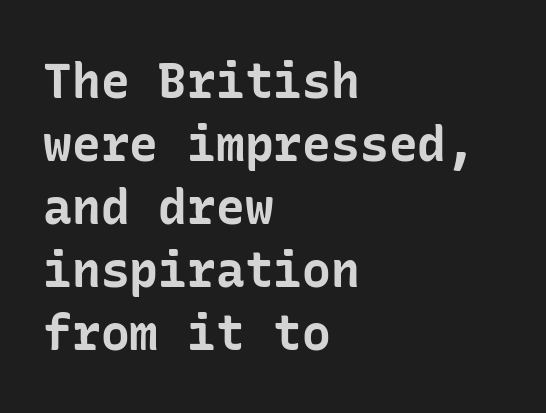
The lines sit at an ordinary, default distance from one another. Chunky letters — that's bold for sure. Line beginnings align vertically; line endings do not. Observe the absence of serifs on each vertical stroke in this sample. You could call the tracking neutral — neither tight nor loose. Posture: upright roman.
